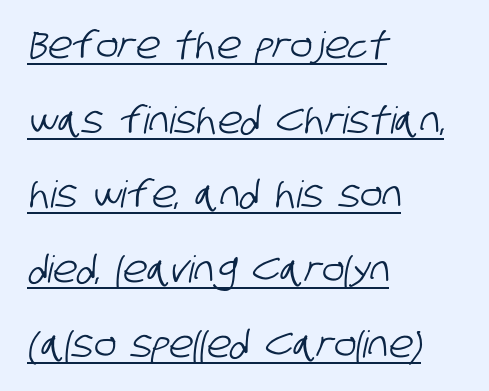
Q: Is the typeface a serif or a sans-serif typeface? A: Sans-serif.
Q: Is the text underlined? A: Yes.
Q: How is the paragraph aligned? A: Left-aligned.
Q: Is the spacing between letters normal or unusually wide? A: Normal.
Q: Is the spacing between lines tight, normal or loose? A: Loose.
Q: Width (condensed, normal, or wide)? A: Condensed.
Q: Stroke contrast? A: Low.
Q: x-height? A: Large.
Q: Monospaced? A: No.
